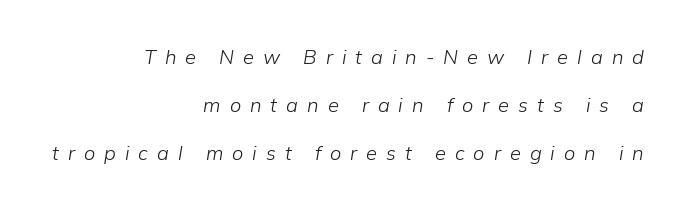
In terms of letterspacing, this is a distinctly airy, spread setting. The gap between lines stays unmarked. The lines in this sample share a right terminus and differ only in where they begin. A quiet, ordinary-to-light weight characterises the typeface. An italicized treatment has been applied to the whole sample.
